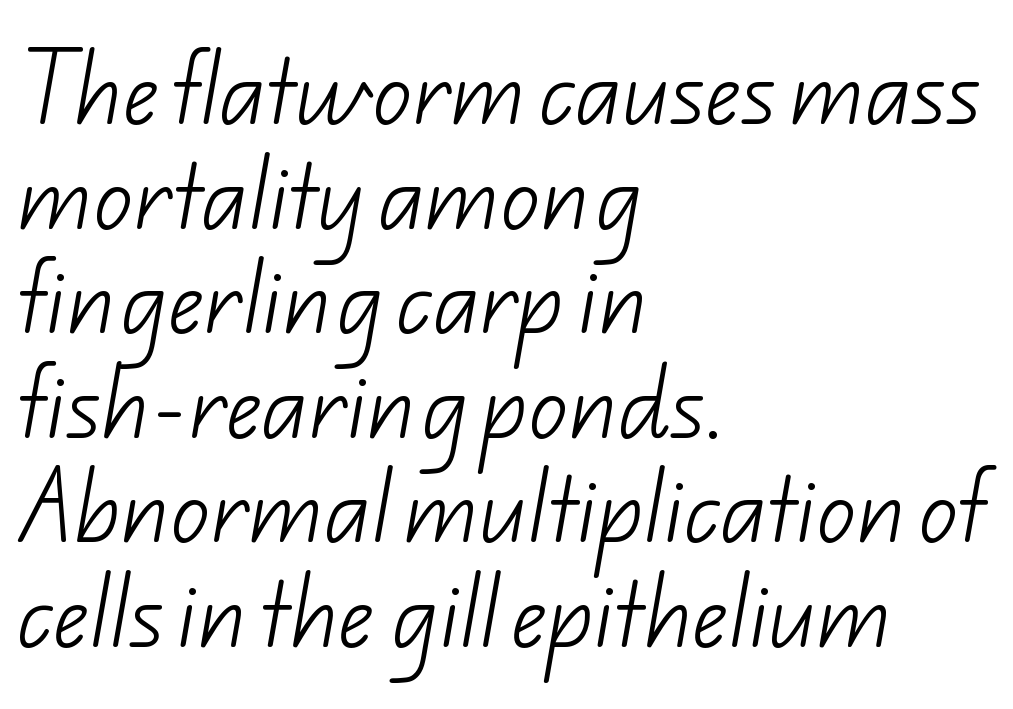
Q: Is the text bold? A: No.
Q: Is the typeface a serif or a sans-serif typeface? A: Sans-serif.
Q: Is the text underlined? A: No.
Q: How is the paragraph aligned? A: Left-aligned.
Q: Is the spacing between letters normal or unusually wide? A: Normal.
Q: Is the spacing between lines tight, normal or loose? A: Normal.
Q: Width (condensed, normal, or wide)? A: Normal.
Q: Stroke contrast? A: Low.
Q: x-height? A: Small.
Q: Monospaced? A: No.
